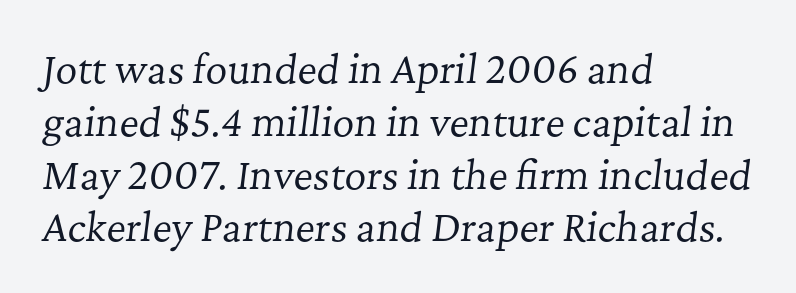
Quick note: italic. Stroke terminals: seriffed. These lines stack with their left ends in a neat column. Ink coverage per letter is moderate at most. The rows are spaced the way most documents space them. The space directly below the letters is spotless.
